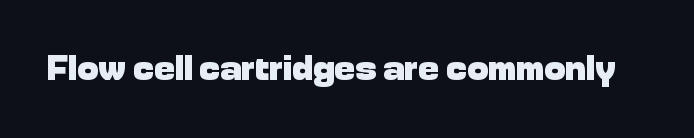
On the weight axis this lands at bold, roughly 700. A typesetter would call this proportional, since set widths differ per character. Spacing between characters is what you'd get straight out of the box. When letters stand straight like this, we call the style roman or upright. The gap between lines stays unmarked.
